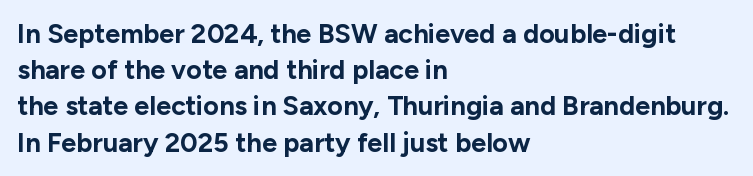
Q: Is the text bold? A: Yes.
Q: Is the text italic (slanted)? A: No, it is upright.
Q: Is the text underlined? A: No.
Q: How is the paragraph aligned? A: Left-aligned.
Q: Is the spacing between letters normal or unusually wide? A: Normal.
Q: Is the spacing between lines tight, normal or loose? A: Normal.
